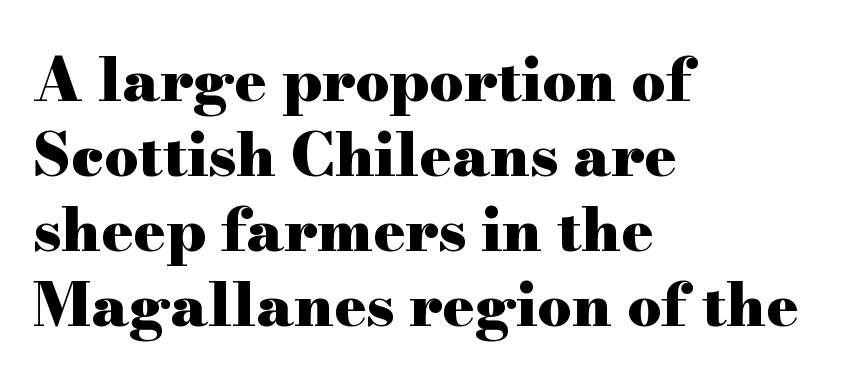
Character widths vary here, with narrow letters taking less room than wide ones. Default kerning and tracking; the words read as compact shapes. You can tell from the footed stems that serif type was used. Students, observe: this is what conventionally led text looks like.
